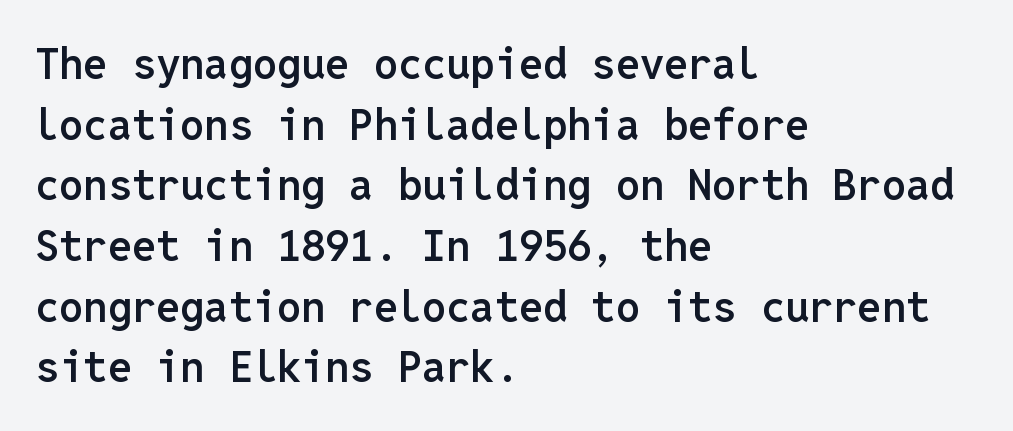
{"serif": "no", "italic": "no", "bold": "semi", "weight": "semibold", "width": "normal", "stroke_contrast": "low", "x_height": "medium", "monospaced": "yes", "underline": "no", "align": "left", "line_spacing": "normal", "line_spacing_ratio": 1.41, "letter_spacing": "normal", "letter_spacing_em": 0.0, "glyph_px": 43}
